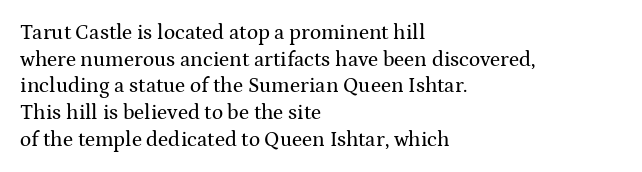
{"italic": "no", "underline": "no", "align": "left", "line_spacing": "normal", "line_spacing_ratio": 1.27, "letter_spacing": "normal", "letter_spacing_em": 0.0, "glyph_px": 21}
